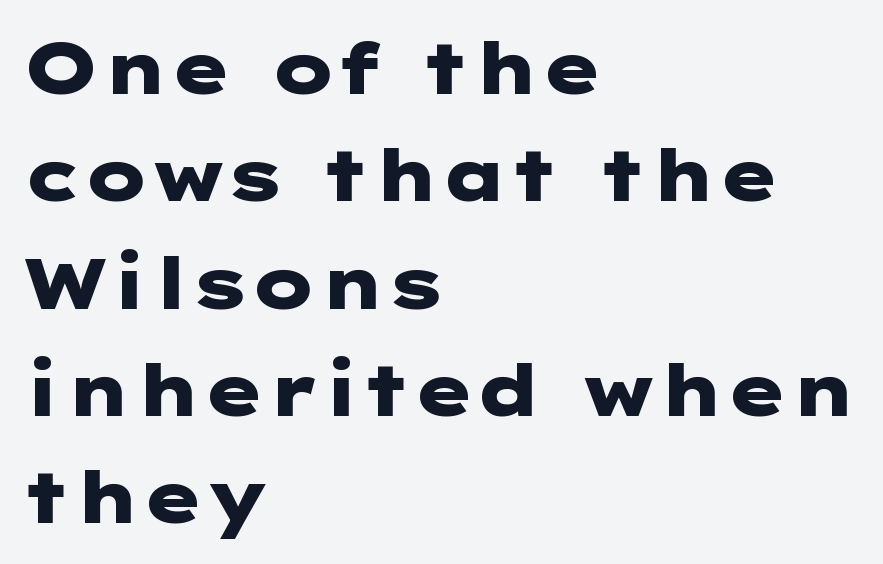
{"serif": "no", "italic": "no", "bold": "yes", "weight": "heavy", "width": "wide", "stroke_contrast": "low", "x_height": "medium", "underline": "no", "align": "left", "line_spacing": "normal", "line_spacing_ratio": 1.49, "letter_spacing": "normal", "letter_spacing_em": 0.0, "glyph_px": 72}
